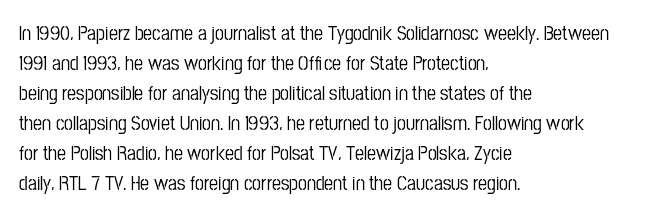
The passage shown has conventional tracking throughout. Is there much room between lines? A standard amount, neither cramped nor airy. This is the regular roman posture of the typeface. Plain, unruled lines of type. Typeset ragged right — the left edge is the straight one.
